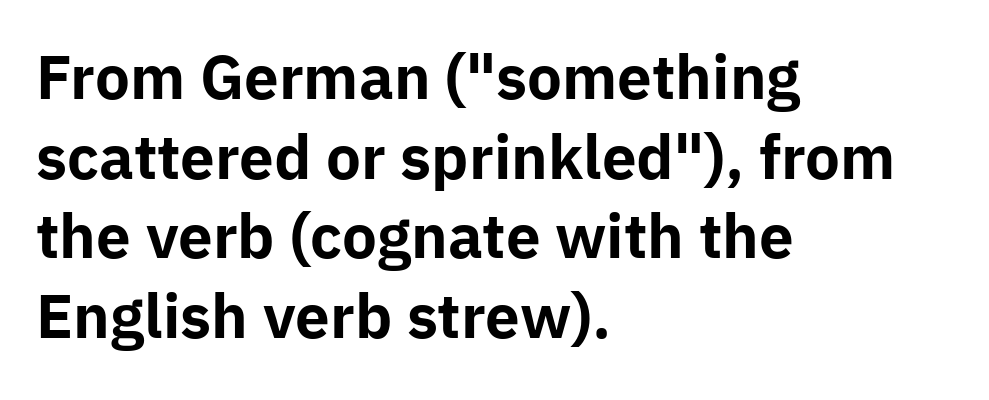
Q: Is the text bold? A: Yes.
Q: Is the text italic (slanted)? A: No, it is upright.
Q: Is the typeface a serif or a sans-serif typeface? A: Sans-serif.
Q: Is the text underlined? A: No.
Q: How is the paragraph aligned? A: Left-aligned.
Q: Is the spacing between letters normal or unusually wide? A: Normal.
Q: Is the spacing between lines tight, normal or loose? A: Normal.
Q: Width (condensed, normal, or wide)? A: Normal.
Q: Stroke contrast? A: Low.
Q: x-height? A: Medium.
Q: Monospaced? A: No.
